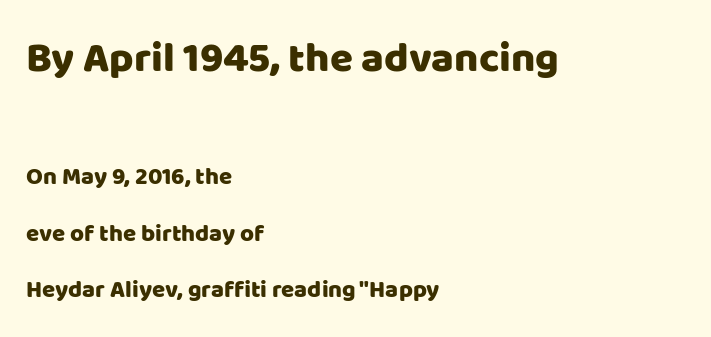
The image shows 42 px sans-serif type, upright; set left-aligned, loose line spacing (2.35x), normal letter spacing, not underlined; the first (top) block is 1.75x larger; low stroke contrast and a large x-height.
